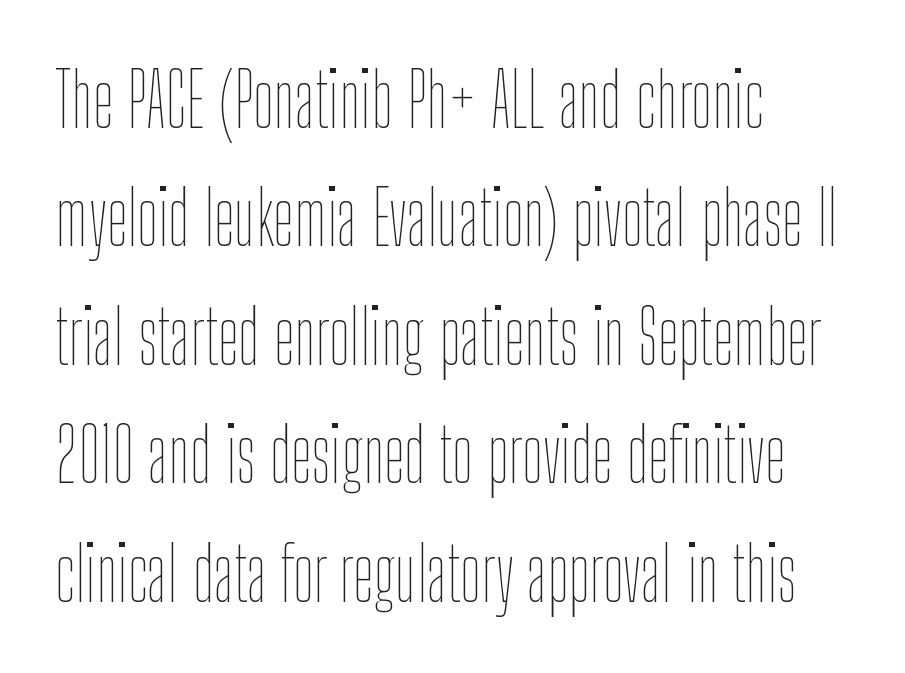
Weight: regular or lighter. Whoever set this chose a conventional vertical rhythm. Underline: absent. This sample has the flowing, uneven cadence of proportional lettering. You could call the tracking neutral — neither tight nor loose. Ascenders rise straight up at ninety degrees.
